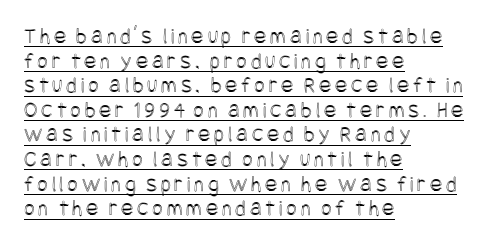
{"italic": "no", "underline": "yes", "align": "left", "line_spacing": "tight", "line_spacing_ratio": 1.07, "glyph_px": 23}
